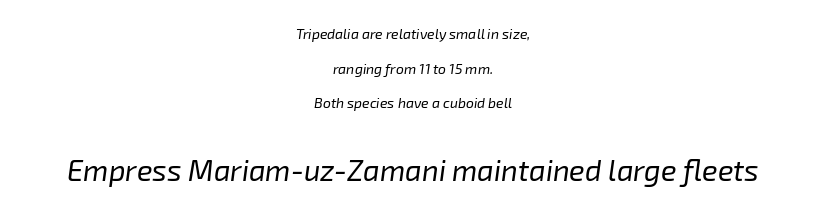
This sample has the flowing, uneven cadence of proportional lettering. Anything drawn beneath the words? Only blank space. Every row of glyphs is offset so its center matches the block's center. The strokes are not fattened; the text isn't bold. This block would shrink considerably if given ordinary leading; it's expanded now.
